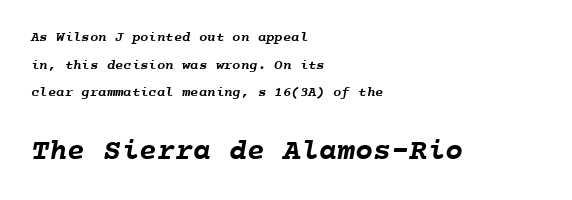
These lines are set flush left with a ragged right edge. Honestly, the letter spacing is just normal — you wouldn't notice it. Size hierarchy here favors the trailing block over the leading one. Looks like terminal output: every glyph gets an equal slot.
